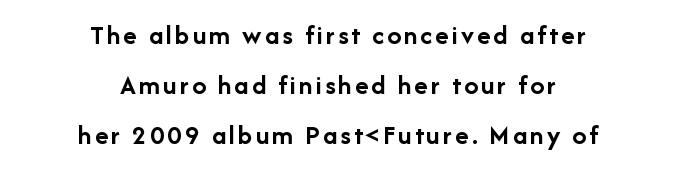
{"serif": "no", "italic": "no", "bold": "yes", "weight": "semibold", "width": "normal", "stroke_contrast": "low", "x_height": "medium", "monospaced": "no", "underline": "no", "align": "center", "line_spacing_ratio": 1.79, "glyph_px": 28}
